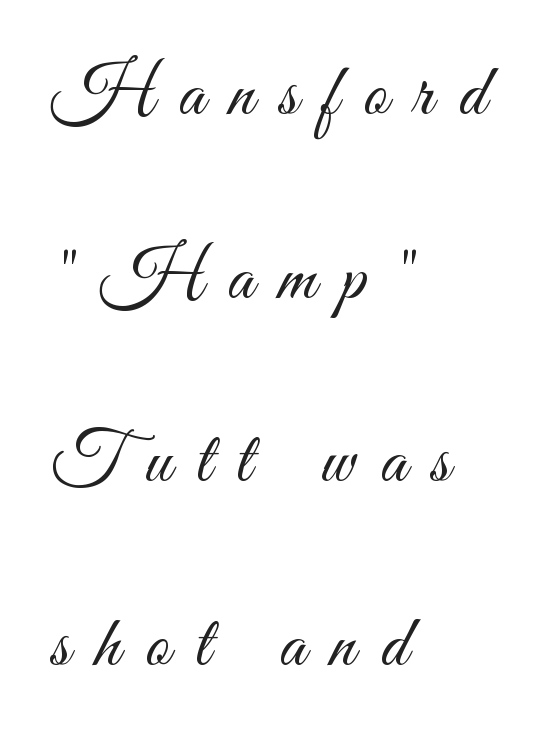
The image shows 74 px light, condensed sans-serif type; set left-aligned, loose line spacing (2.48x), unusually wide letter spacing (+0.34 em), not underlined; medium stroke contrast and a small x-height.
